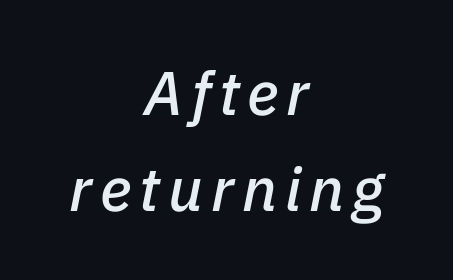
{"italic": "yes", "lean": "right", "slant_degrees": 11, "width": "normal", "stroke_contrast": "low", "x_height": "medium", "monospaced": "no", "underline": "no", "align": "center", "line_spacing": "normal", "line_spacing_ratio": 1.57, "glyph_px": 61}
